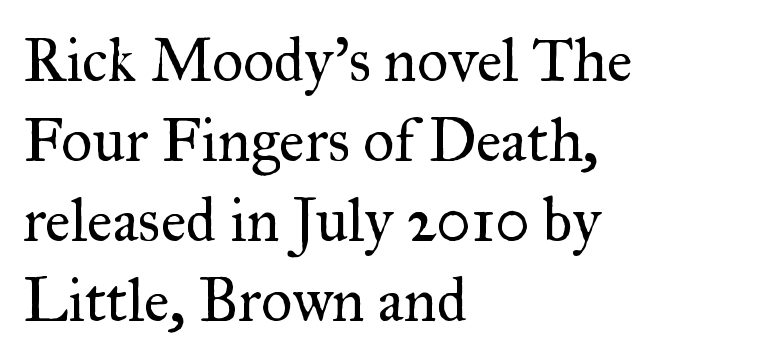
Honestly, there is no underline to notice here at all. Do the characters align in a grid? No, the font is proportional. The tracking reads as untouched default to a designer's eye. Caption: multi-line text, flush left, ragged right. Interline gaps are of average width in this sample. The font family rendered here belongs to the serif group.
